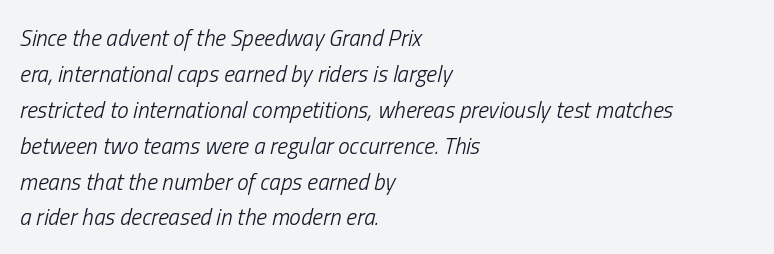
Baseline-to-baseline distance is the conventional proportion of letter height. The zone under the glyphs is completely vacant. The letters look calm and open, with moderate or lighter stems. Words appear dense and cohesive because spacing is normal.
